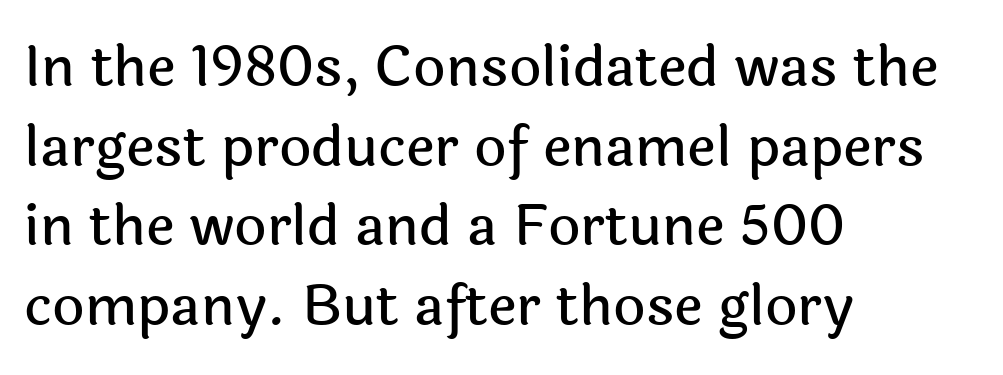
This block has exactly the height ordinary leading produces. The font family rendered here belongs to the sans-serif group. Leftover space on each line is placed entirely after the last word. How are the letters spaced? Ordinarily, with no added tracking.
